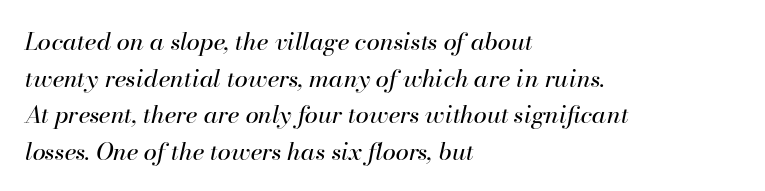
The image shows 24 px text type, italic (leaning right); set left-aligned, normal line spacing (1.53x), normal letter spacing, not underlined.
